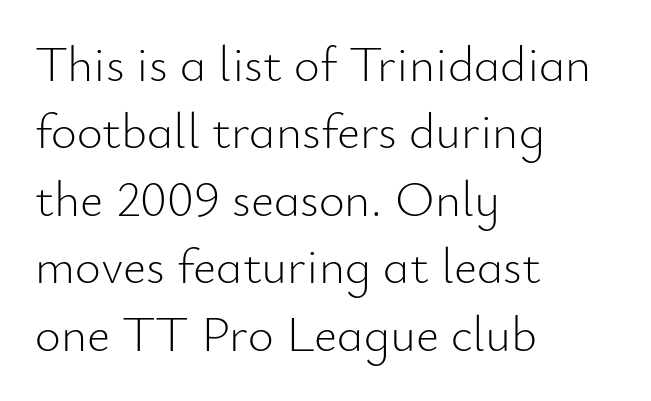
Alignment: flush left. Letters have the restrained weight of plain body copy at most. Note the varied advance widths — an 'i' is clearly narrower than an 'm'. The typeface chosen for these lines omits serifs.
